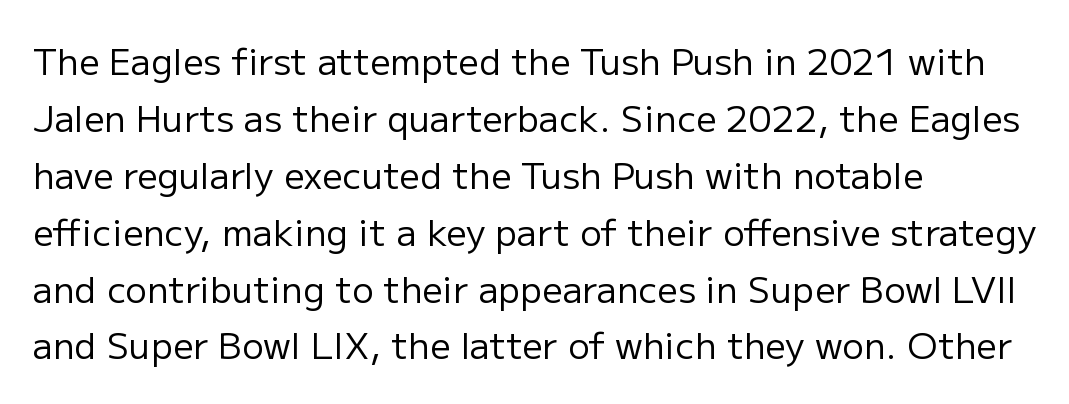
The image shows 36 px regular-weight sans-serif type, upright; set left-aligned, normal line spacing (1.58x), normal letter spacing, not underlined; low stroke contrast and a medium x-height.
